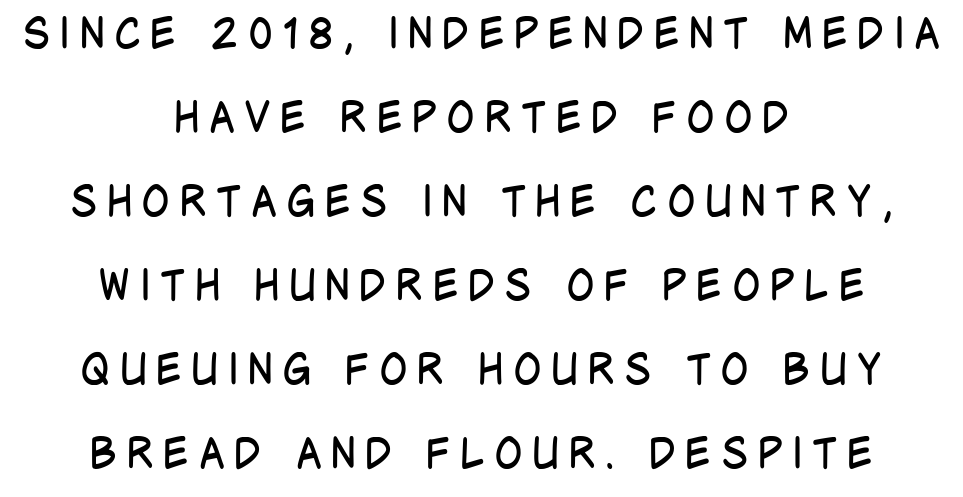
The image shows 42 px regular-weight, condensed sans-serif type, upright; set centered, loose line spacing (2.0x), unusually wide letter spacing (+0.22 em), not underlined; low stroke contrast and a large x-height.
